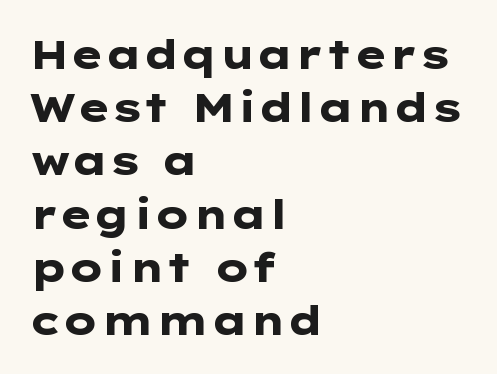
Q: Is the text bold? A: Yes.
Q: Is the text italic (slanted)? A: No, it is upright.
Q: Is the typeface a serif or a sans-serif typeface? A: Sans-serif.
Q: Is the text underlined? A: No.
Q: How is the paragraph aligned? A: Left-aligned.
Q: Is the spacing between letters normal or unusually wide? A: Normal.
Q: Is the spacing between lines tight, normal or loose? A: Normal.
Q: Width (condensed, normal, or wide)? A: Wide.
Q: Stroke contrast? A: Low.
Q: x-height? A: Medium.
